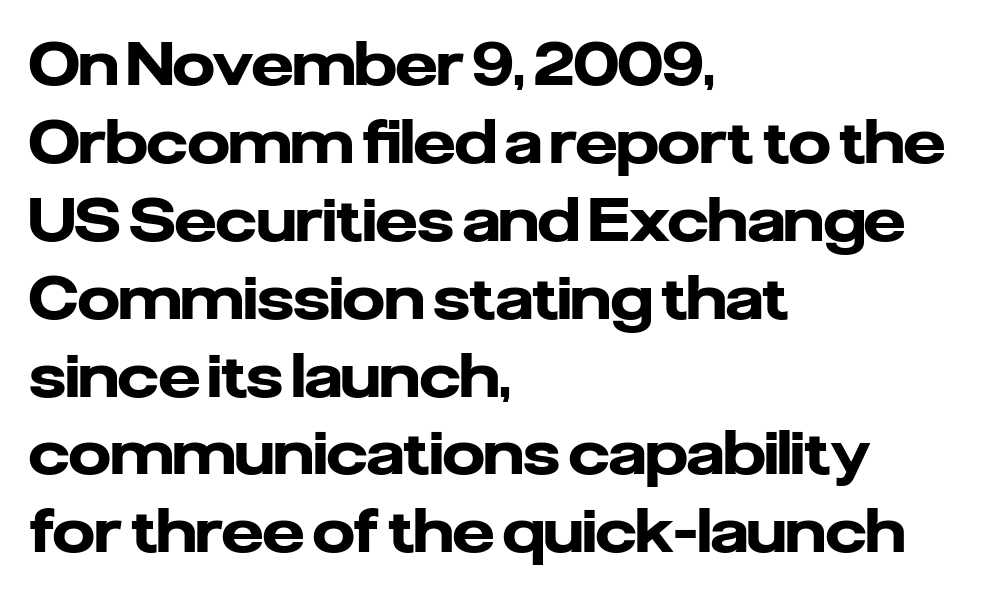
The image shows 59 px heavy sans-serif type, upright; set left-aligned, normal line spacing (1.32x), normal letter spacing, not underlined; low stroke contrast and a medium x-height.
